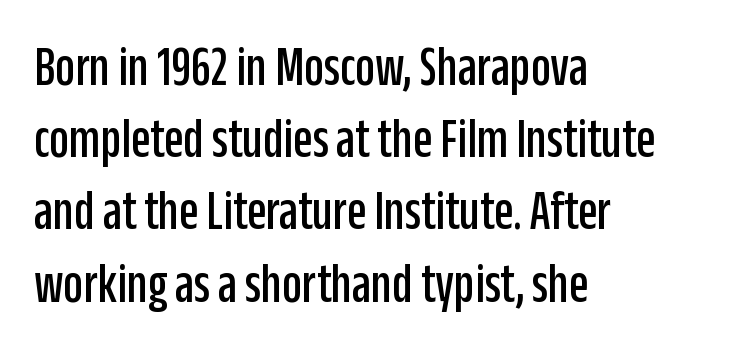
Unmarked baselines from the first word to the last. Nothing sits at the stroke ends, so this counts as sans-serif. Italic: no, the glyphs are upright roman. Regarding leading, the lines here are spaced in the standard way.
